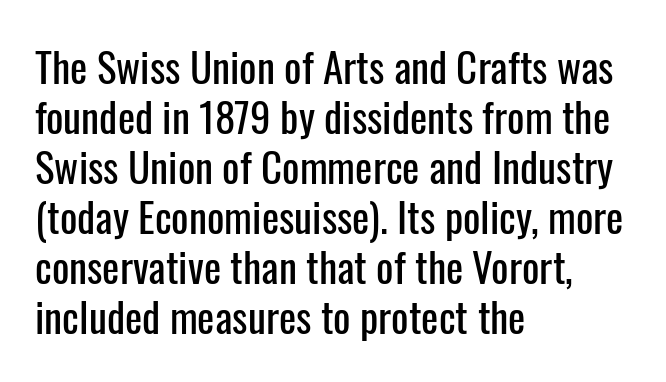
The image shows 41 px condensed sans-serif type, upright; set left-aligned, line spacing 1.22x, normal letter spacing, not underlined; low stroke contrast and a medium x-height.
